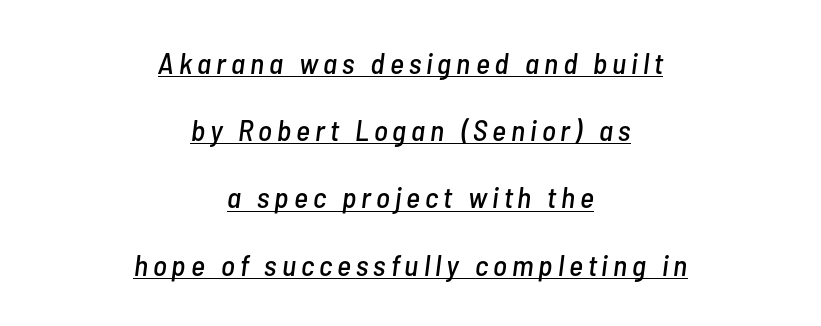
{"italic": "yes", "lean": "right", "slant_degrees": 7, "width": "condensed", "stroke_contrast": "low", "x_height": "medium", "monospaced": "no", "underline": "yes", "align": "center", "line_spacing": "loose", "line_spacing_ratio": 2.24, "glyph_px": 30}
